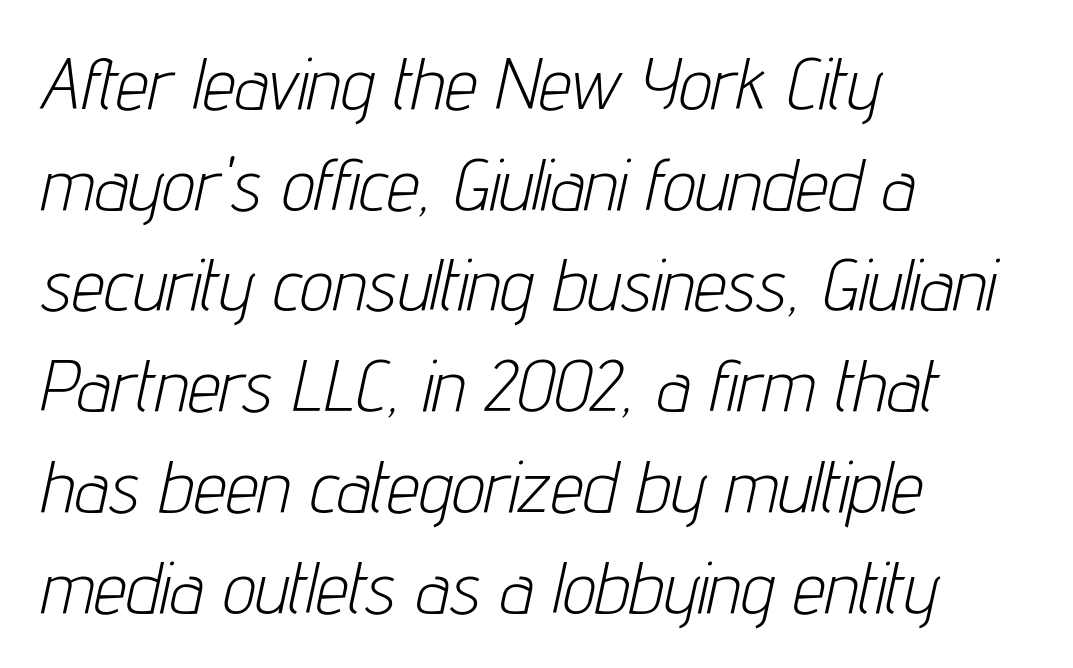
The image shows 73 px light, condensed type, italic (leaning right); set left-aligned, normal line spacing (1.38x), normal letter spacing, not underlined; low stroke contrast and a medium x-height.
